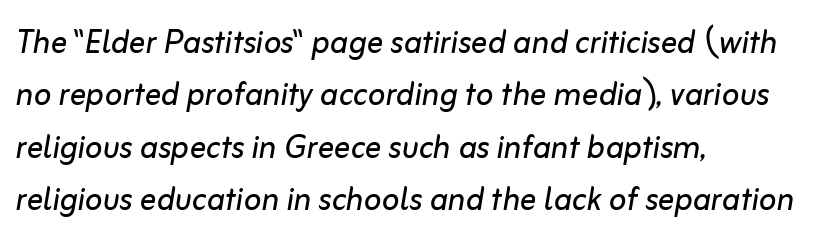
The text carries the slant typical of an italic or oblique font. Does extra space separate the letters? No, they use regular spacing. These lines sit exactly where default settings would place them. Descenders hang freely into open space.
